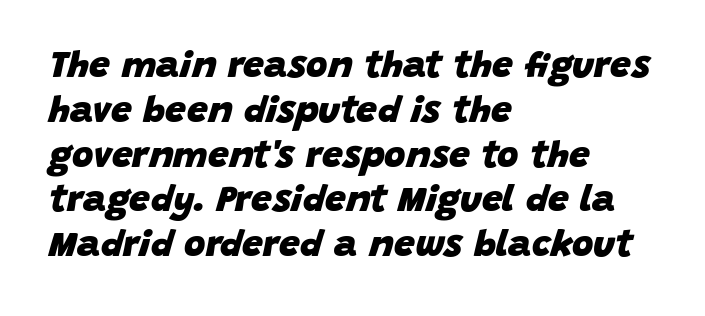
Caption: multi-line text, flush left, ragged right. Check under the words: just untouched page. Look at the stroke-to-counter ratio: heavy, a bold. Look at the tracking — it's just the regular setting, nothing added. The rendering uses natural spacing where letterforms have individual widths. A typesetter would mark this as italic.
